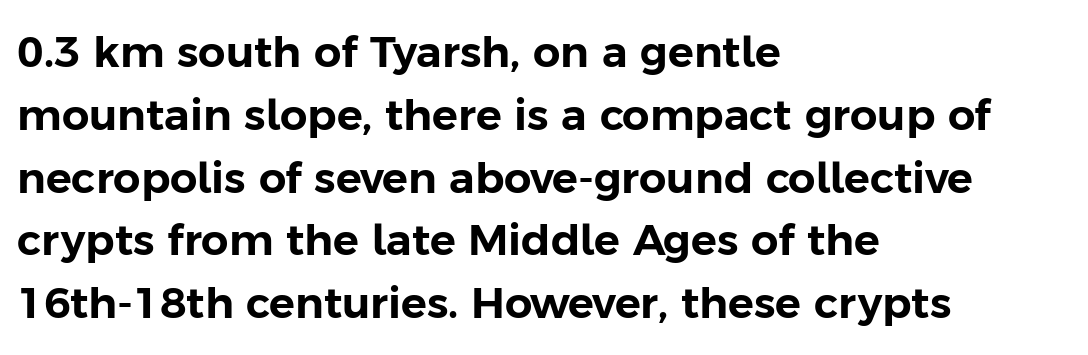
Just letters on the line, the space beneath them empty. Which margin do the lines hug? The left one — the right edge is uneven. A roman cut, with each character standing at attention. Character widths vary here, with narrow letters taking less room than wide ones.
